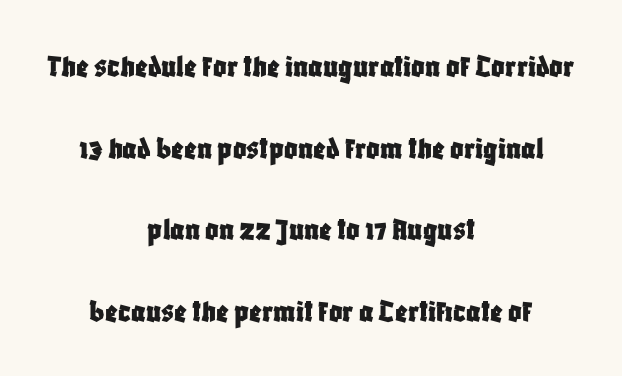
Note the varied advance widths — an 'i' is clearly narrower than an 'm'. How are the letters spaced? Ordinarily, with no added tracking. Each new line begins a long way beneath the previous one. A typesetter would label this face a sans. Type without underlining. Posture: upright roman.
